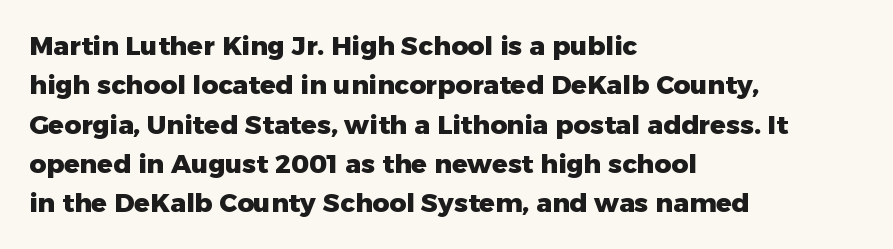
{"italic": "no", "bold": "yes", "underline": "no", "align": "left", "line_spacing": "normal", "line_spacing_ratio": 1.51, "letter_spacing": "normal", "letter_spacing_em": 0.0, "glyph_px": 26}
